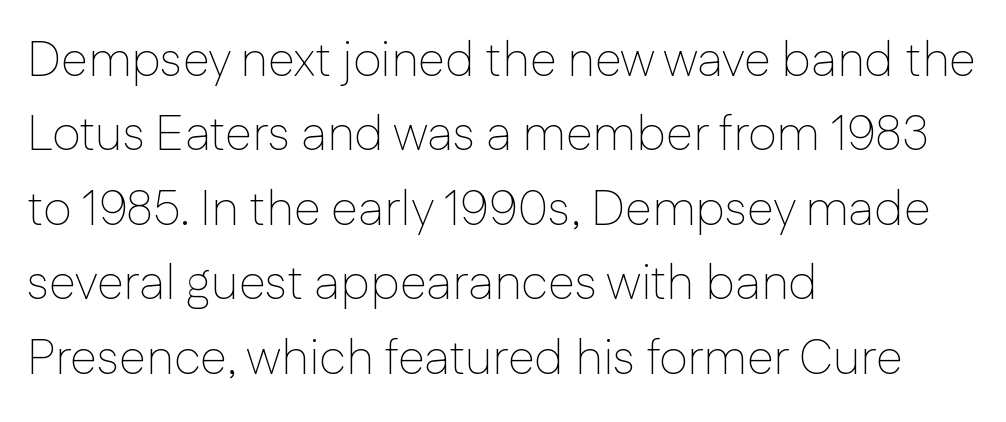
Rows of type keep a routine distance in the vertical direction. A typesetter would mark this as roman, not italic. Proportional: the letters do not fall into vertical columns. Each row of text sits above clean, open space. Typographically, this falls in the sans-serif category. Notice how the passage keeps a crisp vertical edge on the left only.
